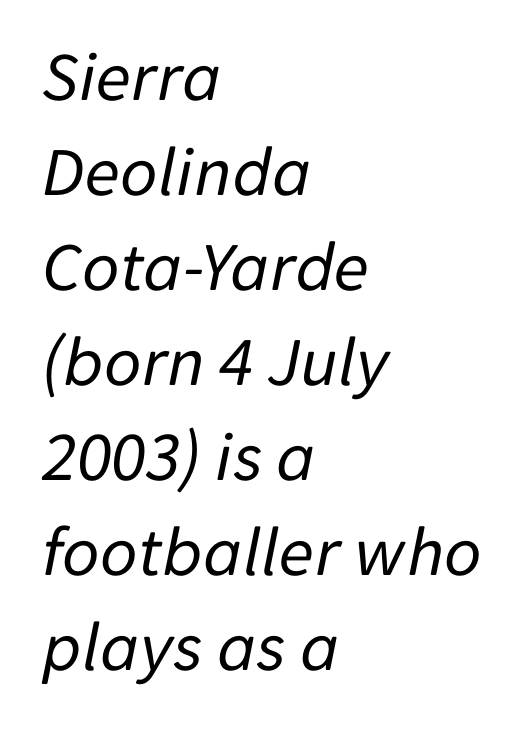
{"italic": "yes", "lean": "right", "slant_degrees": 11, "bold": "no", "weight": "regular", "width": "normal", "stroke_contrast": "low", "x_height": "medium", "monospaced": "no", "underline": "no", "align": "left", "line_spacing": "normal", "line_spacing_ratio": 1.32, "letter_spacing": "normal", "letter_spacing_em": 0.0, "glyph_px": 72}
